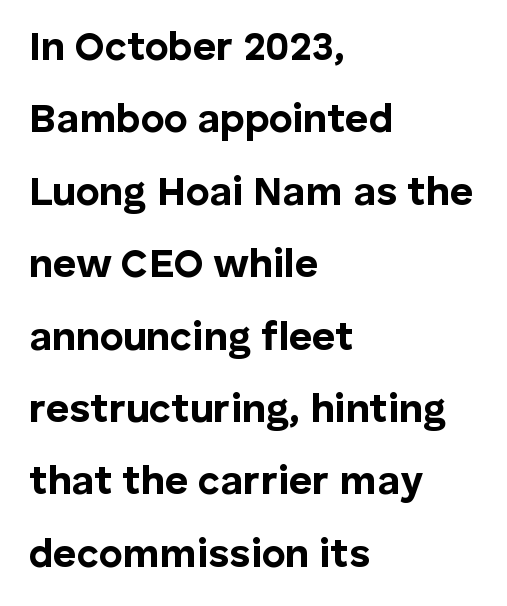
{"serif": "no", "italic": "no", "bold": "yes", "weight": "bold", "width": "normal", "stroke_contrast": "low", "x_height": "medium", "monospaced": "no", "underline": "no", "align": "left", "line_spacing_ratio": 1.81, "letter_spacing": "normal", "letter_spacing_em": 0.0, "glyph_px": 40}
